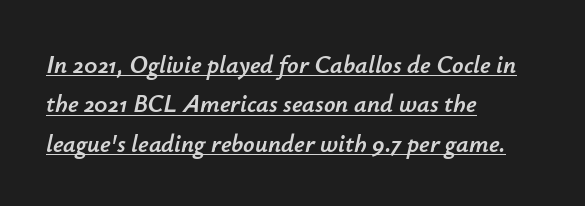
The image shows 25 px text type, italic (leaning right); set left-aligned, normal line spacing (1.58x), normal letter spacing, underlined.
